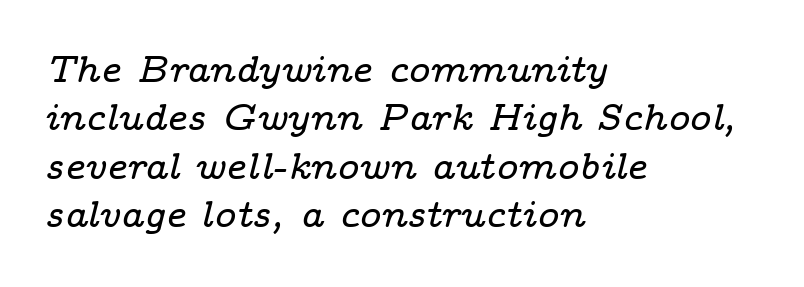
Unmarked baselines from the first word to the last. The face used here is proportionally spaced, like ordinary book or web type. The paragraph has a hard left edge and a soft right edge. The passage shown leans; its letterforms are oblique. Regular leading. Caption: standard tracking, unaltered.
